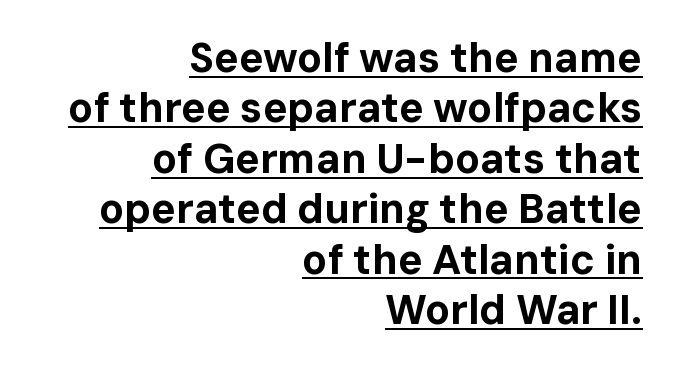
A flush-right, rag-left setting is used for this passage. Characters follow at the spacing the type designer built in. A full-strength bold gives these letters their thick strokes. A typesetter would label this face a sans. You could not count columns in this text — the font is proportionally spaced.
